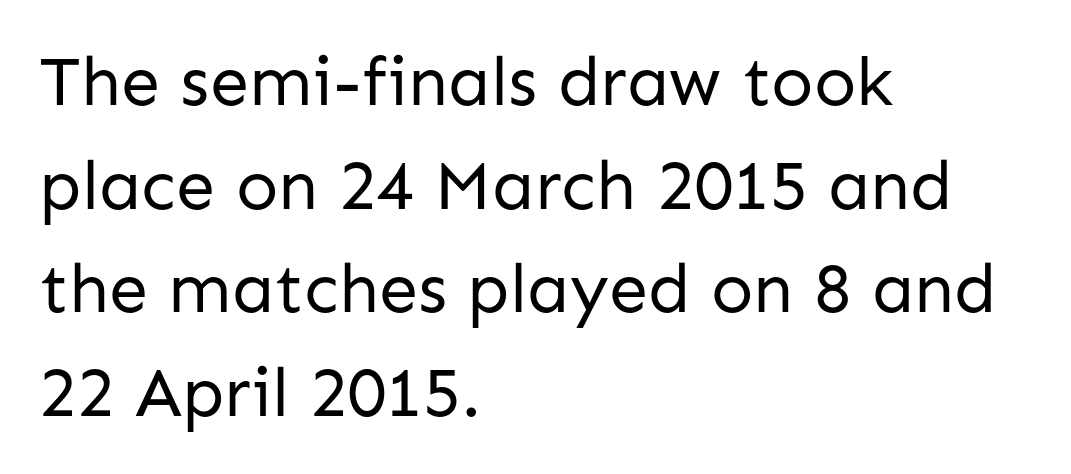
Q: Is the text bold? A: No.
Q: Is the text italic (slanted)? A: No, it is upright.
Q: Is the typeface a serif or a sans-serif typeface? A: Sans-serif.
Q: Is the text underlined? A: No.
Q: How is the paragraph aligned? A: Left-aligned.
Q: Is the spacing between letters normal or unusually wide? A: Normal.
Q: Is the spacing between lines tight, normal or loose? A: Normal.
Q: Width (condensed, normal, or wide)? A: Normal.
Q: Stroke contrast? A: Low.
Q: x-height? A: Medium.
Q: Monospaced? A: No.
